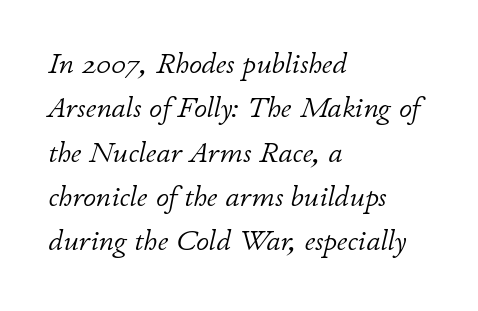
Q: Is the text bold? A: No.
Q: Is the text italic (slanted)? A: Yes, it leans right by about 11 degrees.
Q: Is the text underlined? A: No.
Q: How is the paragraph aligned? A: Left-aligned.
Q: Is the spacing between letters normal or unusually wide? A: Normal.
Q: Is the spacing between lines tight, normal or loose? A: Normal.
Q: Width (condensed, normal, or wide)? A: Normal.
Q: Stroke contrast? A: Low.
Q: x-height? A: Small.
Q: Monospaced? A: No.
